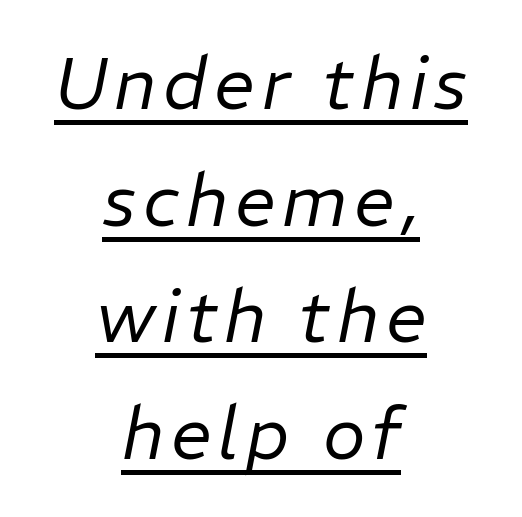
Q: Is the text bold? A: No.
Q: Is the text italic (slanted)? A: Yes, it leans right by about 11 degrees.
Q: Is the text underlined? A: Yes.
Q: How is the paragraph aligned? A: Centered.
Q: Is the spacing between lines tight, normal or loose? A: Normal.
Q: Width (condensed, normal, or wide)? A: Normal.
Q: Stroke contrast? A: Low.
Q: x-height? A: Medium.
Q: Monospaced? A: No.
